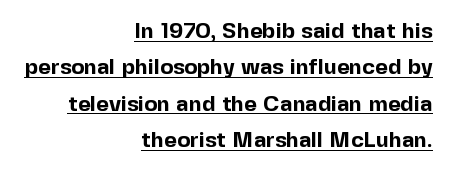
{"italic": "no", "bold": "yes", "underline": "yes", "align": "right", "line_spacing": "normal", "line_spacing_ratio": 1.65, "letter_spacing": "normal", "letter_spacing_em": 0.0, "glyph_px": 22}
